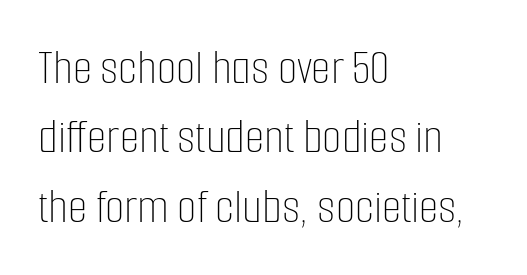
{"italic": "no", "bold": "no", "weight": "thin", "width": "condensed", "stroke_contrast": "low", "x_height": "medium", "monospaced": "no", "underline": "no", "align": "left", "line_spacing": "normal", "line_spacing_ratio": 1.39, "letter_spacing": "normal", "letter_spacing_em": 0.0, "glyph_px": 50}
